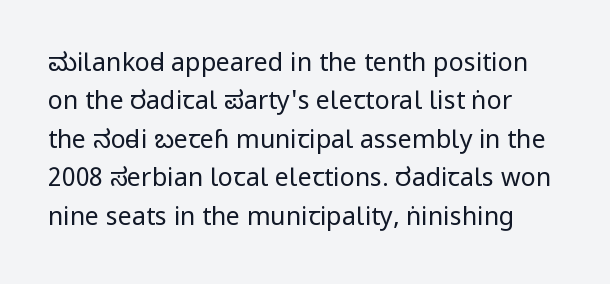
The image shows 25 px text type, upright; set normal line spacing (1.54x), normal letter spacing, not underlined.
